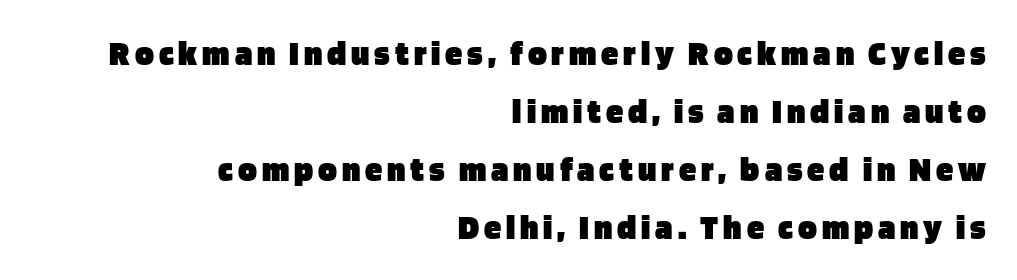
The image shows 35 px heavy sans-serif type, upright; set right-aligned, normal line spacing (1.66x), not underlined; low stroke contrast and a large x-height.
